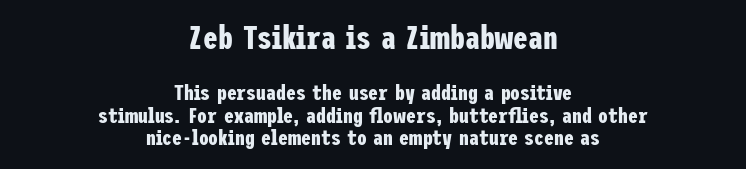
Strokes here are thick enough to call this a true bold. Lines of text with bare space underneath. Compared with typical paragraphs, the rows here are closer together. Caption: upper text group enlarged, lower text group reduced.
